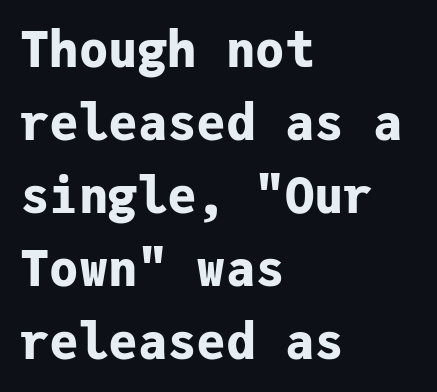
Monospaced: the letters line up in strict vertical columns. Pretty heavy lettering here — definitely bold. Anything drawn beneath the words? Only blank space. Style check: upright.
